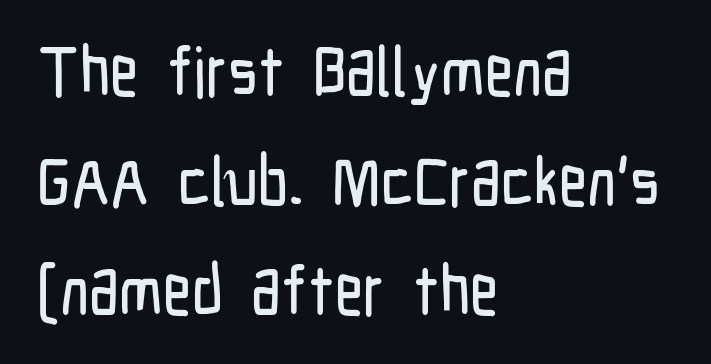
Q: Is the text italic (slanted)? A: No, it is upright.
Q: Is the typeface a serif or a sans-serif typeface? A: Sans-serif.
Q: Is the text underlined? A: No.
Q: How is the paragraph aligned? A: Left-aligned.
Q: Is the spacing between letters normal or unusually wide? A: Normal.
Q: Is the spacing between lines tight, normal or loose? A: Normal.
Q: Width (condensed, normal, or wide)? A: Condensed.
Q: Stroke contrast? A: Low.
Q: x-height? A: Medium.
Q: Monospaced? A: No.
